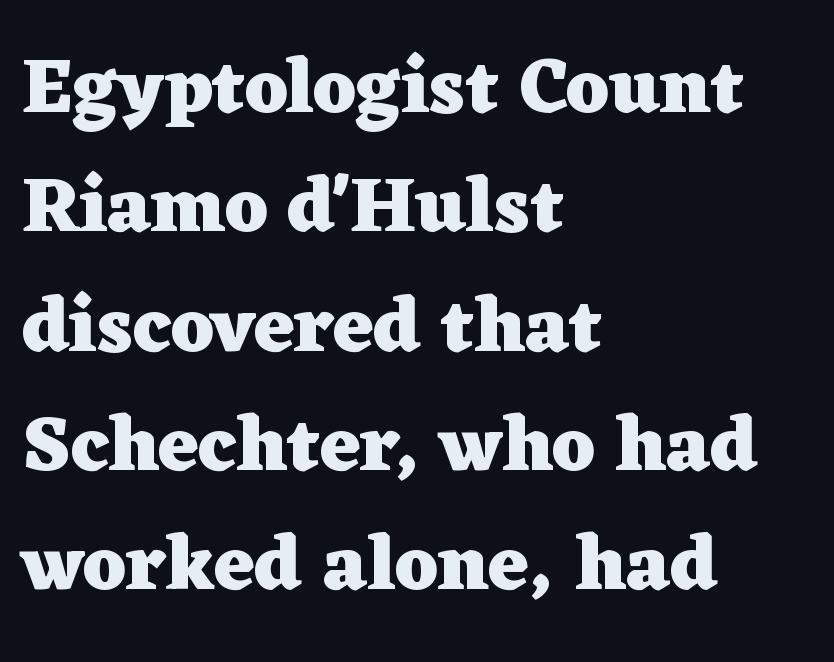
{"serif": "yes", "italic": "no", "bold": "yes", "weight": "heavy", "width": "wide", "stroke_contrast": "low", "x_height": "medium", "monospaced": "no", "underline": "no", "align": "left", "line_spacing": "normal", "line_spacing_ratio": 1.53, "letter_spacing": "normal", "letter_spacing_em": 0.0, "glyph_px": 78}
